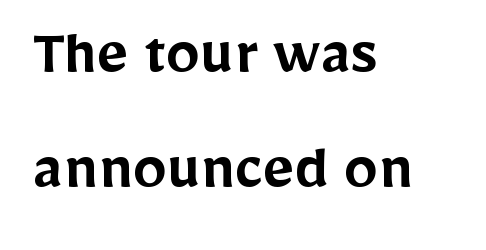
The image shows 68 px semibold sans-serif type, upright; set left-aligned, normal line spacing (1.69x), normal letter spacing, not underlined; low stroke contrast and a medium x-height.
